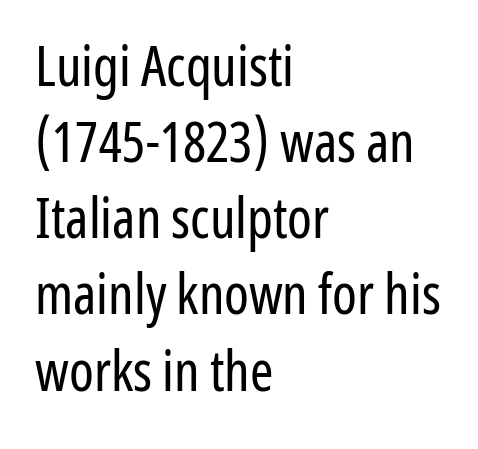
{"serif": "no", "italic": "no", "bold": "no", "weight": "regular", "width": "condensed", "stroke_contrast": "low", "x_height": "medium", "monospaced": "no", "underline": "no", "align": "left", "line_spacing": "normal", "line_spacing_ratio": 1.36, "letter_spacing": "normal", "letter_spacing_em": 0.0, "glyph_px": 56}
